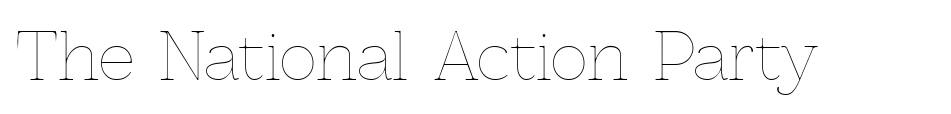
Note the varied advance widths — an 'i' is clearly narrower than an 'm'. Letters rest on an invisible, unmarked baseline. Designer's note — italics off, roman on. A light-to-regular cut is what we see here. No extra tracking has been applied to these lines.
